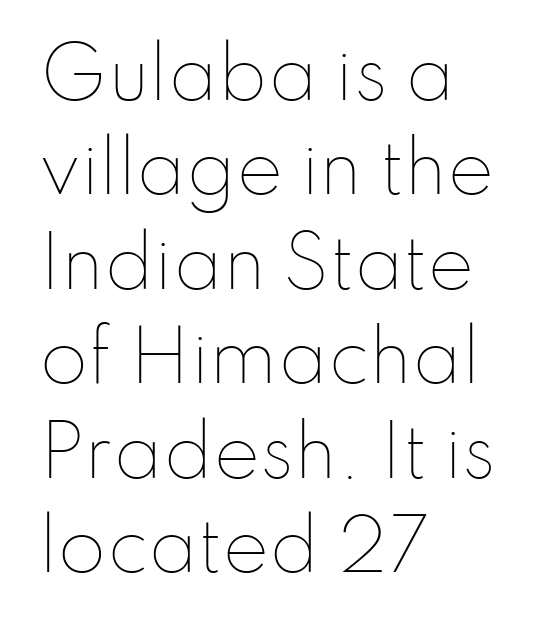
The image shows 70 px thin type, upright; set left-aligned, normal line spacing (1.35x), normal letter spacing, not underlined; low stroke contrast and a small x-height.
